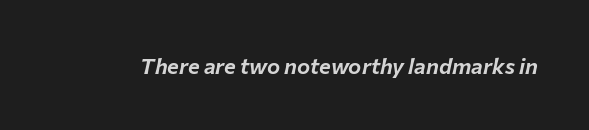
The specimen omits any rule beneath the text block's lines. Italic: yes, the glyphs are oblique. Compared with typical body copy, the letter spacing here is the same.
